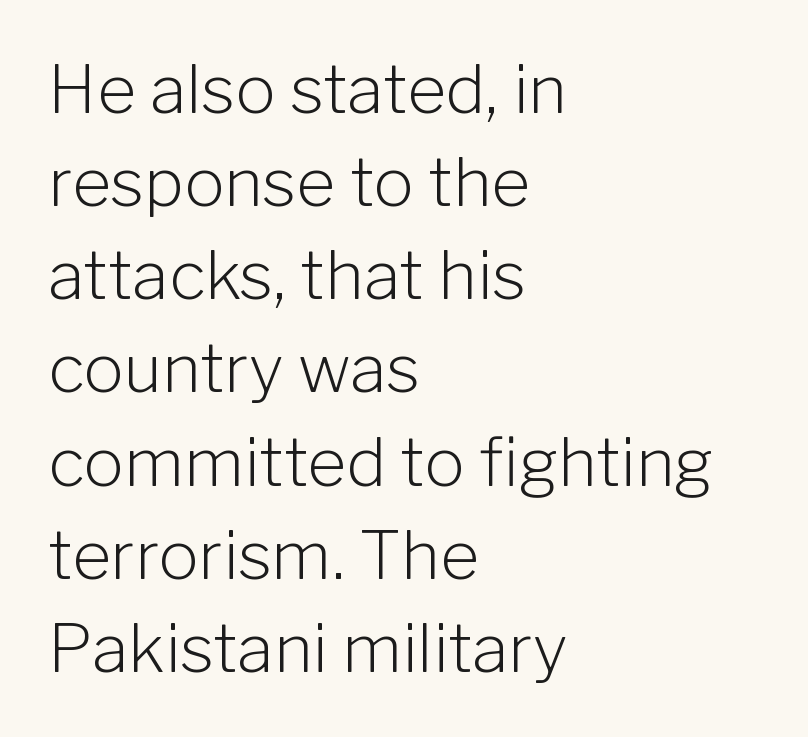
The image shows 67 px light sans-serif type, upright; set left-aligned, normal line spacing (1.39x), normal letter spacing, not underlined; low stroke contrast and a medium x-height.
